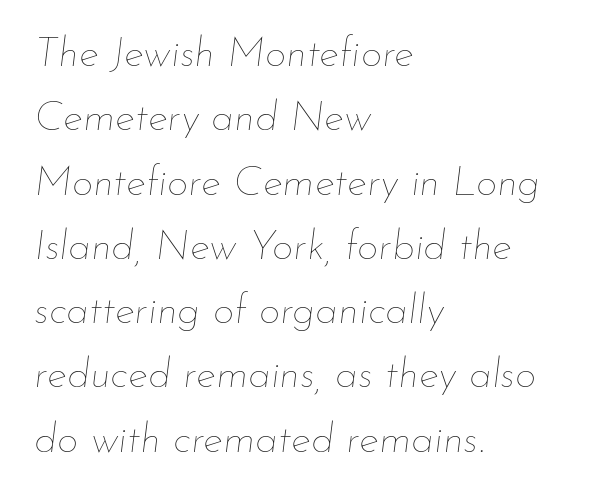
Q: Is the text bold? A: No.
Q: Is the text italic (slanted)? A: Yes, it leans right by about 7 degrees.
Q: Is the text underlined? A: No.
Q: How is the paragraph aligned? A: Left-aligned.
Q: Is the spacing between letters normal or unusually wide? A: Normal.
Q: Is the spacing between lines tight, normal or loose? A: Normal.
Q: Width (condensed, normal, or wide)? A: Normal.
Q: Stroke contrast? A: Low.
Q: x-height? A: Small.
Q: Monospaced? A: No.
